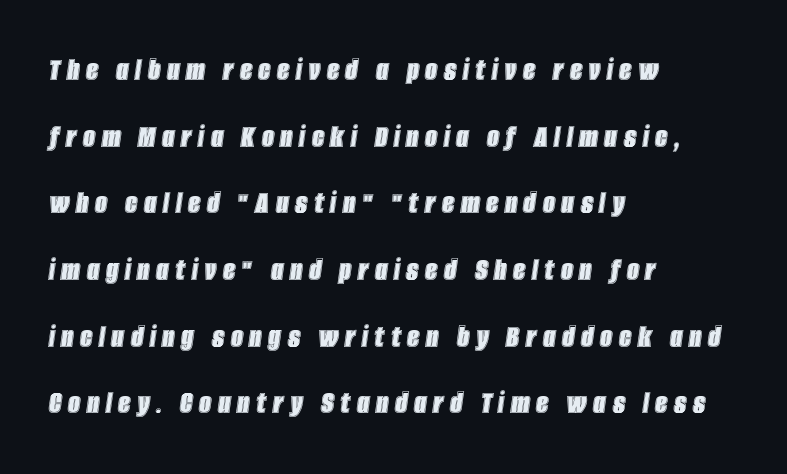
The image shows 34 px condensed type, italic (leaning right); set left-aligned, loose line spacing (1.96x), not underlined; a large x-height.
